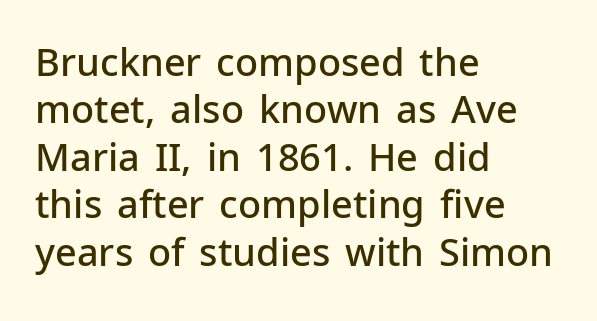
Q: Is the text bold? A: Semi-bold.
Q: Is the text italic (slanted)? A: No, it is upright.
Q: Is the typeface a serif or a sans-serif typeface? A: Sans-serif.
Q: Is the text underlined? A: No.
Q: How is the paragraph aligned? A: Left-aligned.
Q: Is the spacing between letters normal or unusually wide? A: Normal.
Q: Is the spacing between lines tight, normal or loose? A: Normal.
Q: Width (condensed, normal, or wide)? A: Normal.
Q: Stroke contrast? A: Low.
Q: x-height? A: Medium.
Q: Monospaced? A: No.
